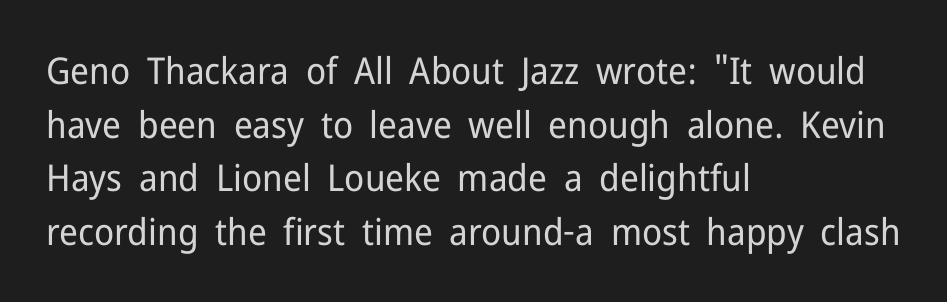
Q: Is the text bold? A: No.
Q: Is the text italic (slanted)? A: No, it is upright.
Q: Is the typeface a serif or a sans-serif typeface? A: Sans-serif.
Q: Is the text underlined? A: No.
Q: How is the paragraph aligned? A: Left-aligned.
Q: Is the spacing between letters normal or unusually wide? A: Normal.
Q: Is the spacing between lines tight, normal or loose? A: Normal.
Q: Width (condensed, normal, or wide)? A: Normal.
Q: Stroke contrast? A: Low.
Q: x-height? A: Medium.
Q: Monospaced? A: No.
